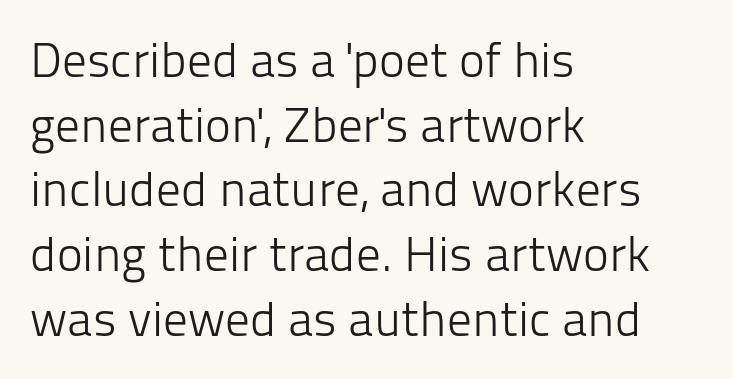
The image shows 49 px light sans-serif type, upright; set left-aligned, normal line spacing (1.32x), normal letter spacing, not underlined; low stroke contrast and a medium x-height.
